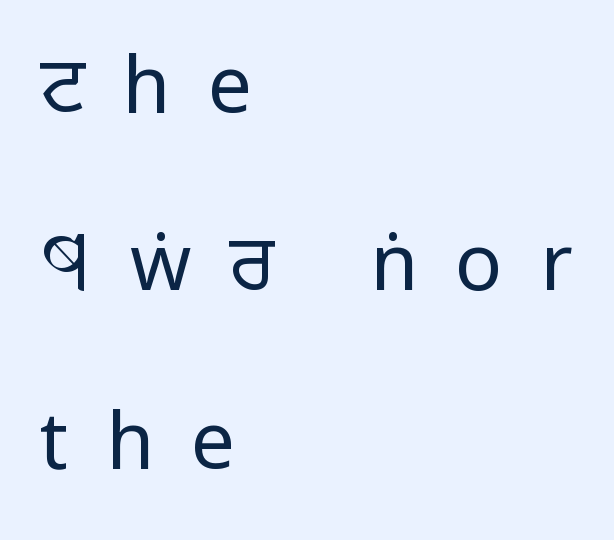
No heavy texture on the line: the type isn't bold. Interline gaps are noticeably wide in this sample. Look at the tracking — it's clearly loosened, letters drifting apart. One-word summary of the alignment: left. Posture: straight, roman, zero tilt.
